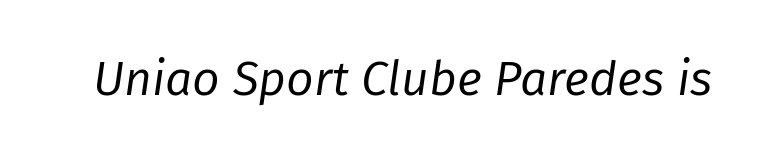
Q: Is the text bold? A: No.
Q: Is the text italic (slanted)? A: Yes, it leans right by about 8 degrees.
Q: Is the text underlined? A: No.
Q: Is the spacing between letters normal or unusually wide? A: Normal.
Q: Width (condensed, normal, or wide)? A: Normal.
Q: Stroke contrast? A: Low.
Q: x-height? A: Medium.
Q: Monospaced? A: No.
